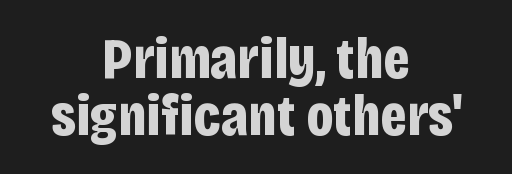
The image shows 59 px bold, condensed sans-serif type, upright; set centered, tight line spacing (0.96x), normal letter spacing, not underlined; low stroke contrast and a large x-height.
